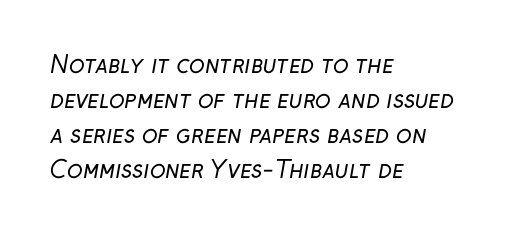
Summary of weight: not heavy and not bold. Leading: standard. The passage shown is not underscored anywhere. Each word holds together tightly as a unit, with standard inter-letter gaps. The lines are quadded left.
